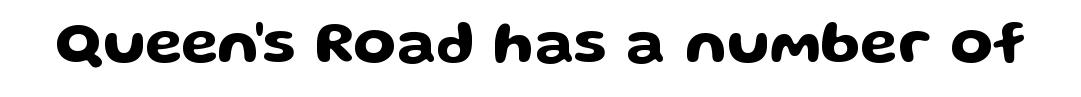
You can tell from the bare stems that sans-serif type was used. The lettering stays uniformly vertical, giving the passage a roman look. Short note: letters normally spaced. Do the characters align in a grid? No, the font is proportional.
